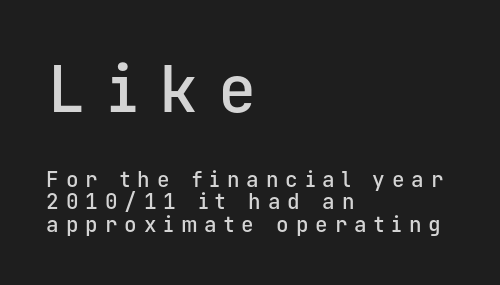
Q: Is the text bold? A: Semi-bold.
Q: Is the text italic (slanted)? A: No, it is upright.
Q: Is the typeface a serif or a sans-serif typeface? A: Sans-serif.
Q: Is the text underlined? A: No.
Q: How is the paragraph aligned? A: Left-aligned.
Q: Is the spacing between letters normal or unusually wide? A: Unusually wide.
Q: Is the spacing between lines tight, normal or loose? A: Tight.
Q: Which block of text is set in a larger size, the first (top) or the second (bottom)? A: The first (top) one.
Q: Width (condensed, normal, or wide)? A: Normal.
Q: Stroke contrast? A: Low.
Q: x-height? A: Medium.
Q: Monospaced? A: Yes.
